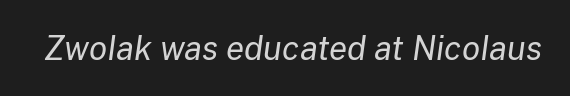
Slant detected: the letters are inclined. The string is rendered with underlining switched off. Counters stay open thanks to moderate or lighter strokes. The gaps between neighbouring characters are ordinary and unremarkable.
